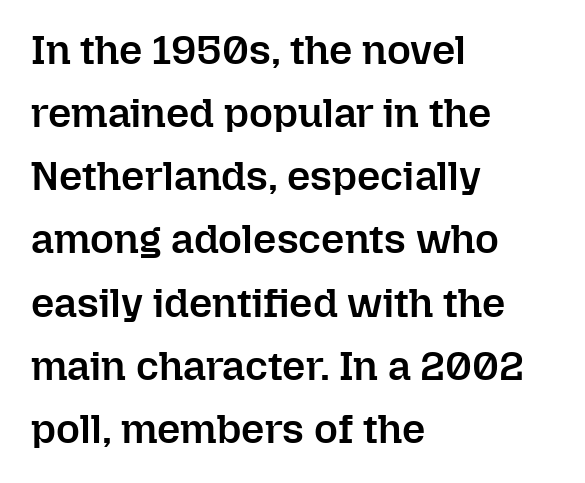
The image shows 41 px semibold type, upright; set left-aligned, normal line spacing (1.54x), normal letter spacing, not underlined; low stroke contrast and a medium x-height.
